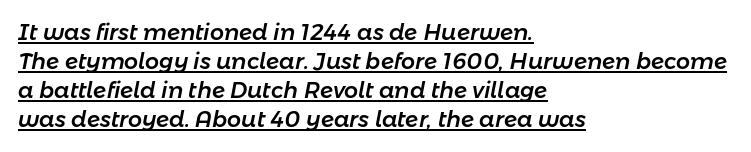
{"italic": "yes", "lean": "right", "slant_degrees": 11, "underline": "yes", "align": "left", "line_spacing": "normal", "line_spacing_ratio": 1.32, "letter_spacing": "normal", "letter_spacing_em": 0.0, "glyph_px": 22}
